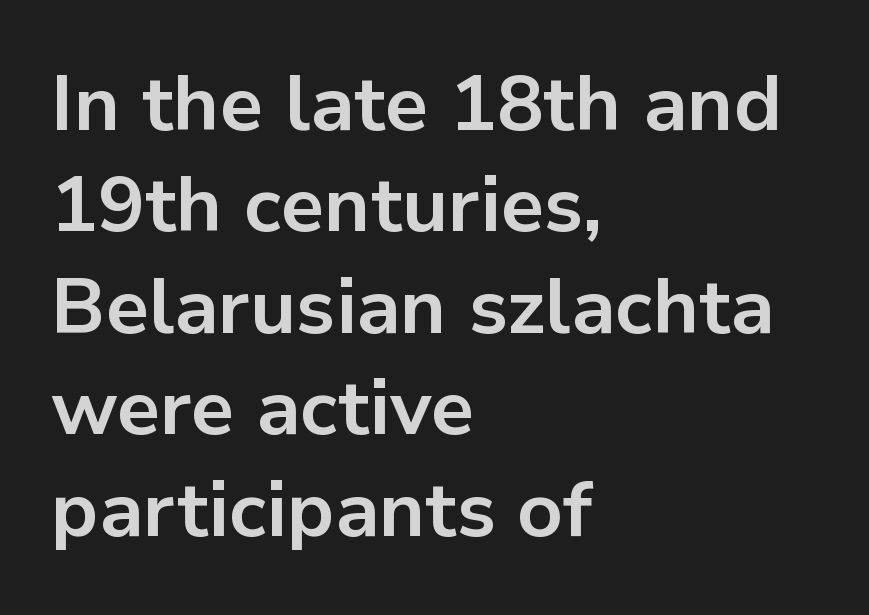
Plenty of ink on the page — the face is bold. There is no visible air inserted between adjacent glyphs. You could not count columns in this text — the font is proportionally spaced. This sample is left-justified, so line endings fall wherever the words run out. Regarding leading, the lines here are spaced in the standard way. Check where the strokes stop: nothing finishes them off — pure sans.
